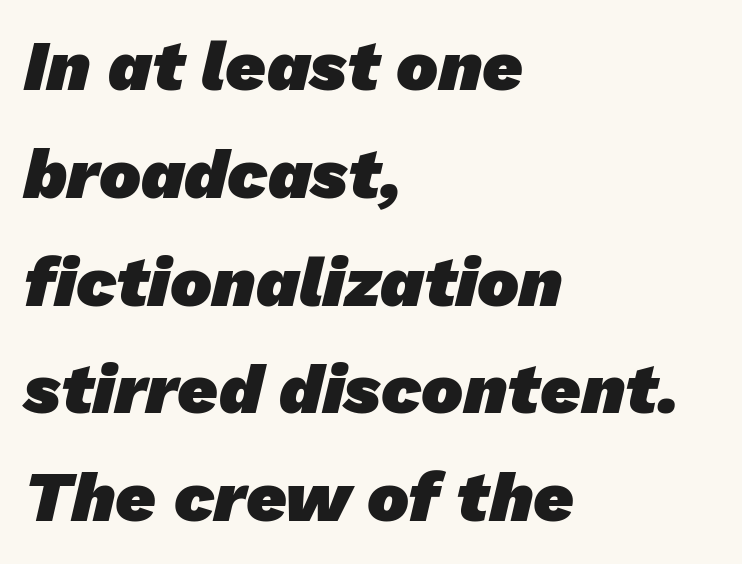
{"serif": "no", "bold": "yes", "weight": "heavy", "width": "normal", "stroke_contrast": "low", "x_height": "medium", "monospaced": "no", "underline": "no", "align": "left", "line_spacing": "normal", "line_spacing_ratio": 1.54, "letter_spacing": "normal", "letter_spacing_em": 0.0, "glyph_px": 70}
